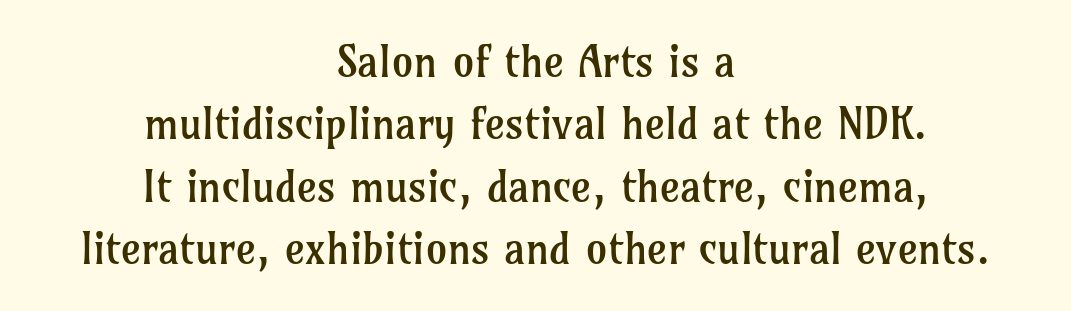
Do the letters lean? They stand straight. The letters advance in unequal steps, a hallmark of proportional type. Short and long lines alike share a common midpoint. Descenders hang freely into open space. The glyphs in this specimen are seriffed. The passage shown stacks its lines at a standard gap.
